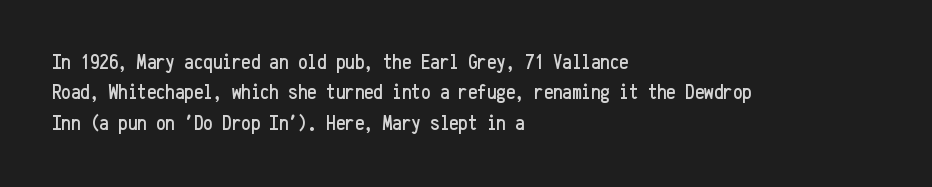
The image shows 21 px text type, upright; set left-aligned, normal line spacing (1.45x), normal letter spacing, not underlined.
